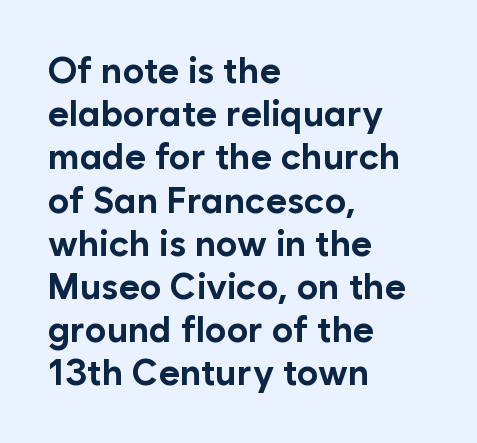
Q: Is the text bold? A: Yes.
Q: Is the text italic (slanted)? A: No, it is upright.
Q: Is the typeface a serif or a sans-serif typeface? A: Sans-serif.
Q: Is the text underlined? A: No.
Q: How is the paragraph aligned? A: Left-aligned.
Q: Is the spacing between letters normal or unusually wide? A: Normal.
Q: Width (condensed, normal, or wide)? A: Normal.
Q: Stroke contrast? A: Low.
Q: x-height? A: Medium.
Q: Monospaced? A: No.
